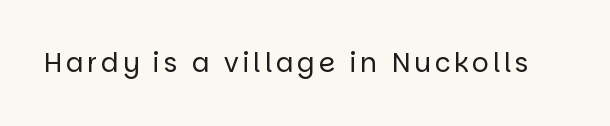
{"italic": "no", "bold": "no", "underline": "no", "glyph_px": 26}
